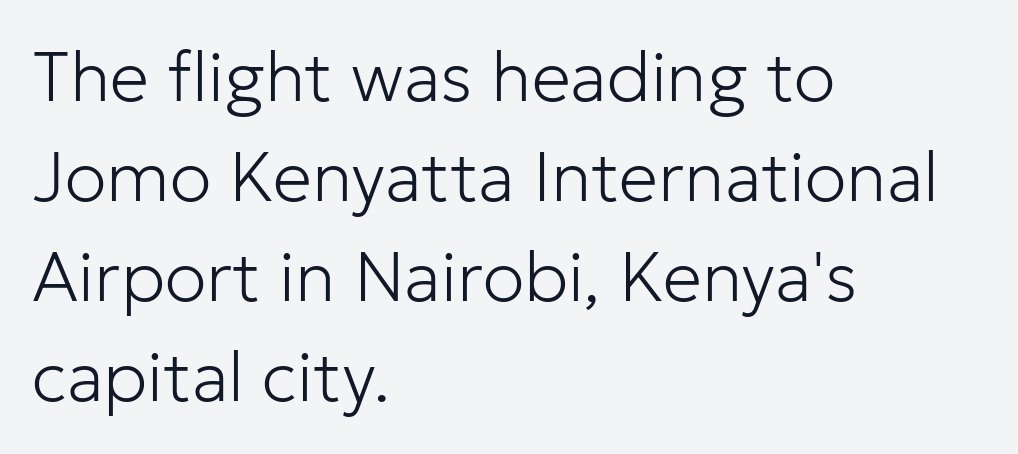
This rendering employs a face without finishing strokes, i.e., a sans-serif. Is the stroke heavy? The answer is a plain regular-or-lighter. This rendering leaves character spacing at its baseline value. These lines are rendered in a variable-pitch font.
